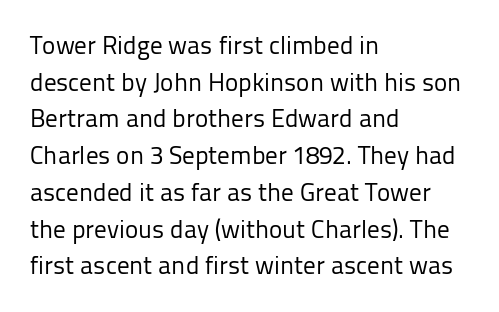
The image shows 25 px text type, upright; set left-aligned, normal line spacing (1.47x), normal letter spacing, not underlined.
